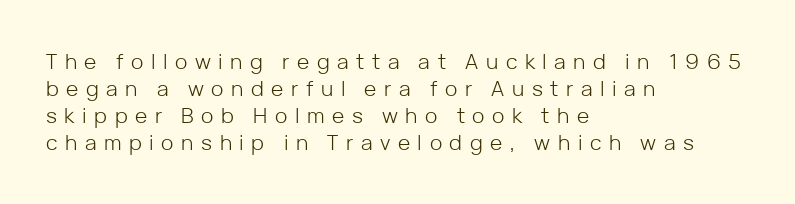
{"italic": "no", "bold": "no", "underline": "no", "align": "left", "line_spacing": "normal", "line_spacing_ratio": 1.29, "letter_spacing": "wide", "letter_spacing_em": 0.36, "glyph_px": 21}
